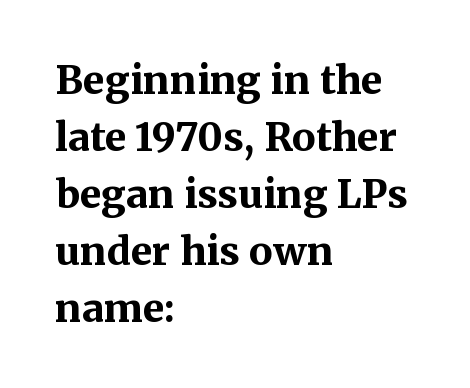
Line spacing here is normal. The face used here is proportionally spaced, like ordinary book or web type. A typesetter would label this face a serif. The type sits square on the baseline with zero lean. Descender tails drop into unmarked territory.
